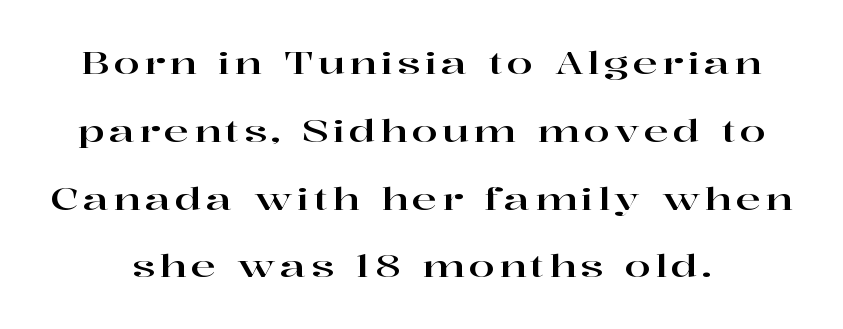
{"serif": "yes", "italic": "no", "width": "wide", "stroke_contrast": "high", "x_height": "medium", "monospaced": "no", "underline": "no", "line_spacing": "loose", "line_spacing_ratio": 2.26, "glyph_px": 30}
